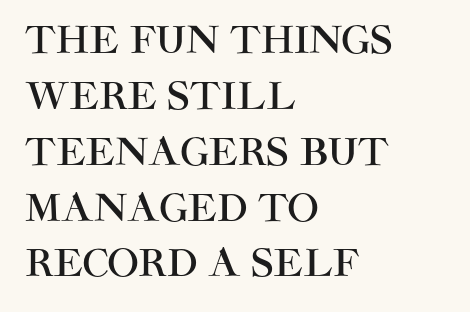
{"serif": "no", "italic": "no", "width": "normal", "stroke_contrast": "high", "x_height": "large", "monospaced": "no", "underline": "no", "align": "left", "line_spacing": "normal", "line_spacing_ratio": 1.51, "letter_spacing": "normal", "letter_spacing_em": 0.0, "glyph_px": 37}
